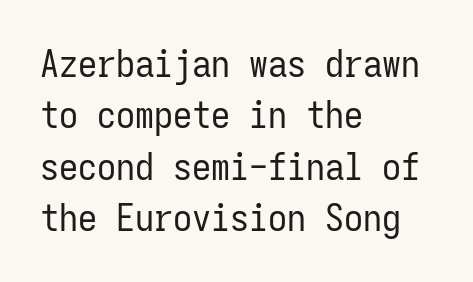
The image shows 38 px regular-weight, condensed sans-serif type, upright, monospaced; set left-aligned, normal line spacing (1.35x), normal letter spacing, not underlined; low stroke contrast and a medium x-height.
